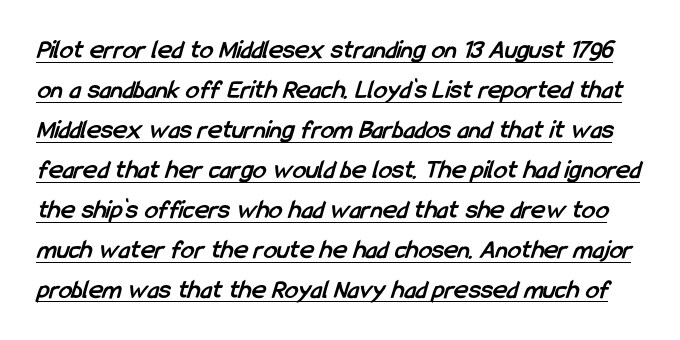
The image shows 27 px bold type; set normal line spacing (1.48x), normal letter spacing, underlined.
